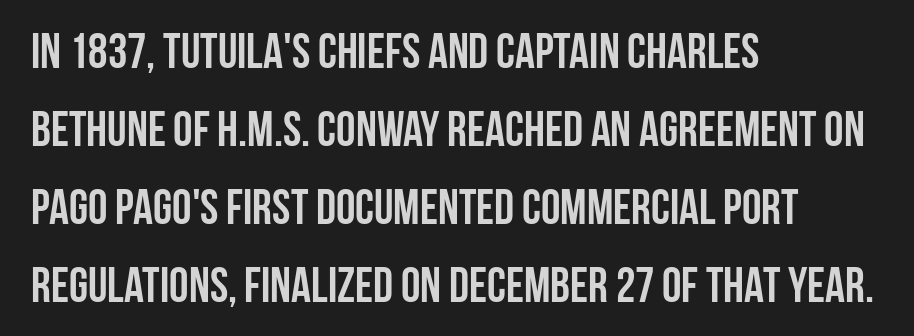
{"serif": "no", "italic": "no", "bold": "yes", "weight": "semibold", "width": "condensed", "stroke_contrast": "low", "x_height": "large", "monospaced": "no", "underline": "no", "align": "left", "line_spacing": "normal", "line_spacing_ratio": 1.59, "letter_spacing": "normal", "letter_spacing_em": 0.0, "glyph_px": 49}
